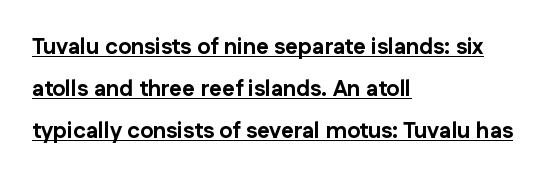
The setting favours the left margin, as ordinary paragraphs usually do. Look at the tracking — it's just the regular setting, nothing added. It's the straight-up-and-down kind of type. Notice how a bar underscores the lettering throughout. Students, this is bold: see how much ink each stroke carries. The line-height multiplier appears high, well above default.
